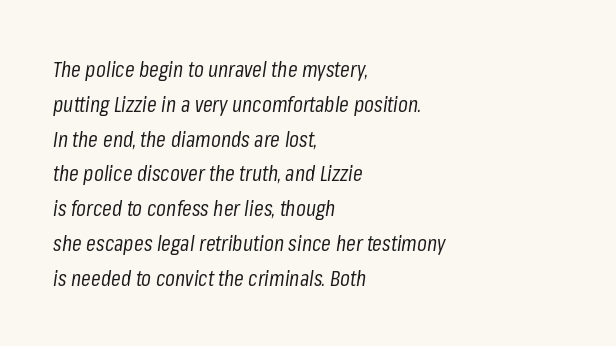
{"italic": "yes", "lean": "right", "slant_degrees": 8, "bold": "no", "underline": "no", "align": "left", "line_spacing": "normal", "line_spacing_ratio": 1.58, "letter_spacing": "normal", "letter_spacing_em": 0.0, "glyph_px": 22}
